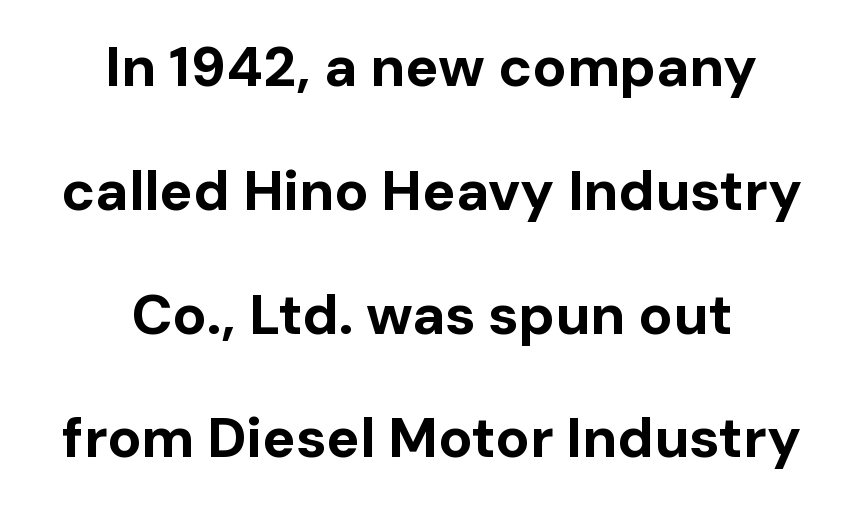
{"serif": "no", "italic": "no", "bold": "yes", "weight": "bold", "width": "normal", "stroke_contrast": "low", "x_height": "medium", "monospaced": "no", "underline": "no", "align": "center", "line_spacing": "loose", "line_spacing_ratio": 2.21, "letter_spacing": "normal", "letter_spacing_em": 0.0, "glyph_px": 56}
